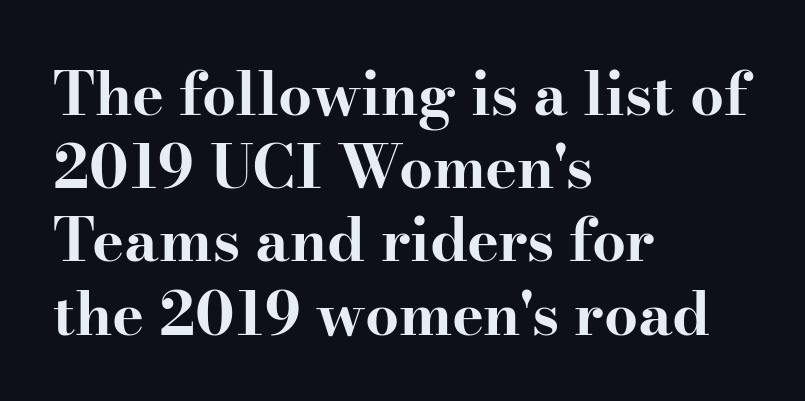
The image shows 60 px bold, wide serif type, upright; set left-aligned, line spacing 1.22x, normal letter spacing, not underlined; high stroke contrast and a small x-height.
